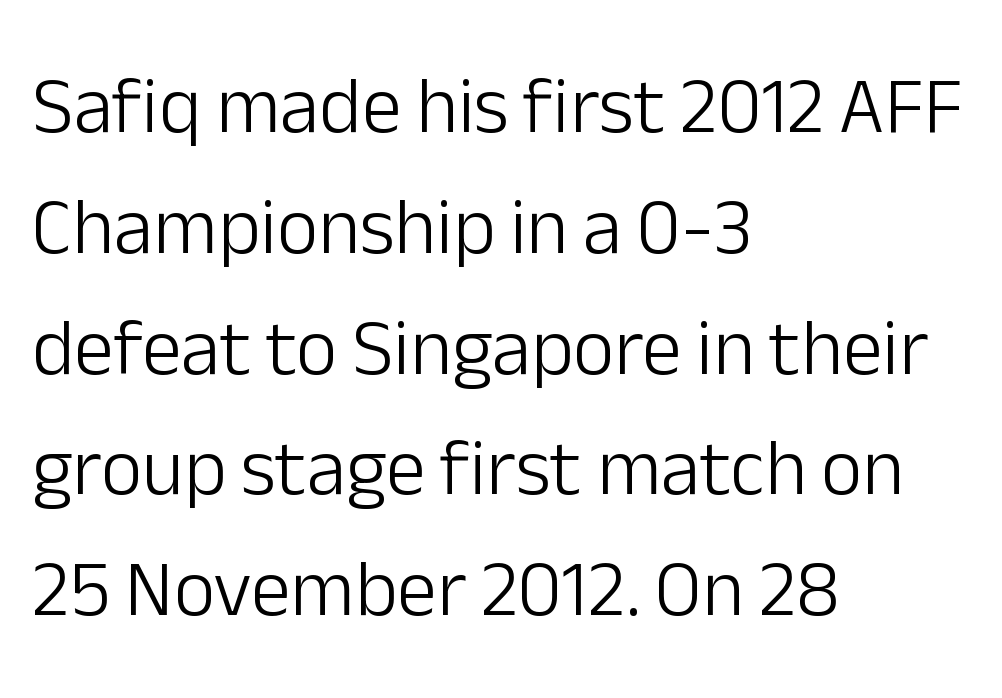
{"serif": "no", "italic": "no", "bold": "no", "weight": "light", "width": "normal", "stroke_contrast": "low", "x_height": "medium", "monospaced": "no", "underline": "no", "align": "left", "line_spacing": "normal", "line_spacing_ratio": 1.51, "letter_spacing": "normal", "letter_spacing_em": 0.0, "glyph_px": 80}
